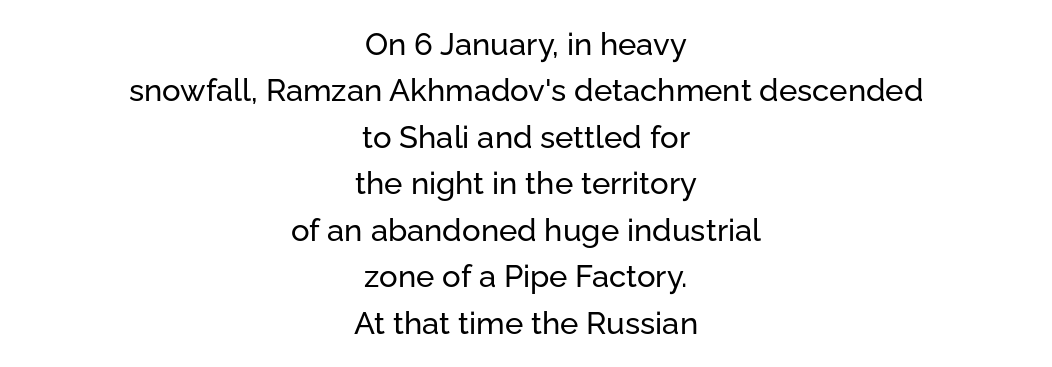
Check where the strokes stop: nothing finishes them off — pure sans. These lines keep a tight, regular rhythm from letter to letter. Notice how the passage keeps no hard edge, just a central spine. Is this a fixed-width face? No — the glyphs have proportional, varying widths. Unmarked baselines from the first word to the last. Vertical spacing — default.
